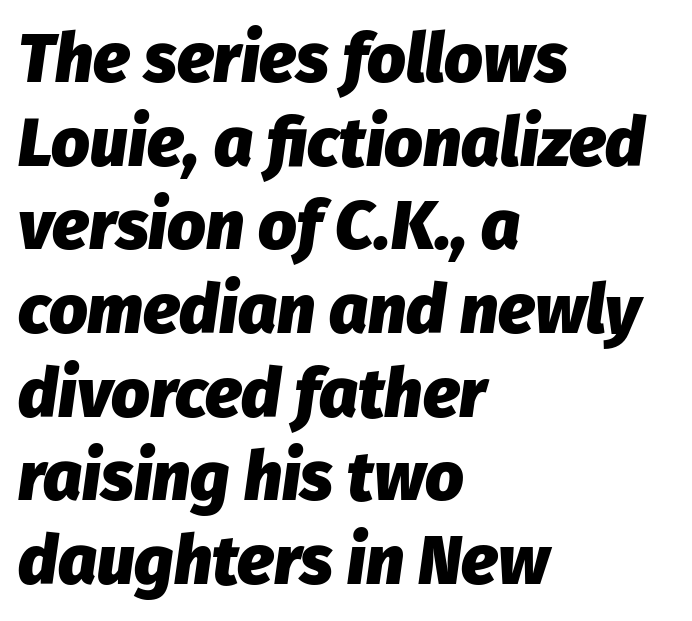
A typesetter would call this proportional, since set widths differ per character. Spacing between characters is what you'd get straight out of the box. The glyphs are unaccompanied by any horizontal stroke below them. Pretty heavy lettering here — definitely bold.
